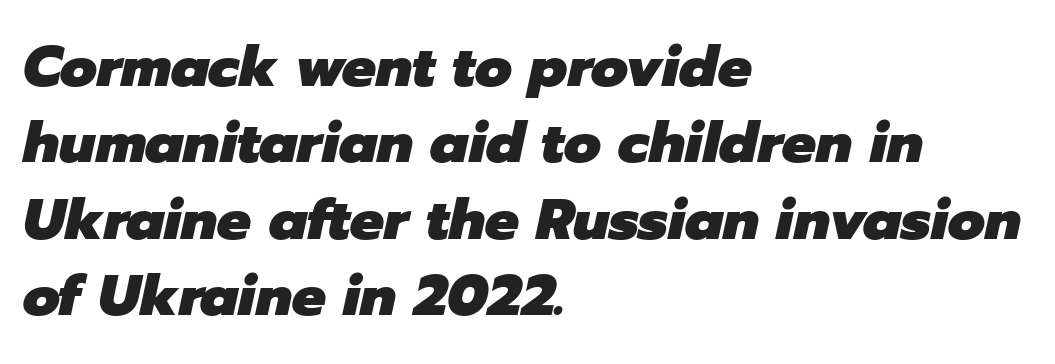
The image shows 57 px heavy type, italic (leaning right); set left-aligned, normal line spacing (1.34x), normal letter spacing, not underlined; low stroke contrast and a medium x-height.
